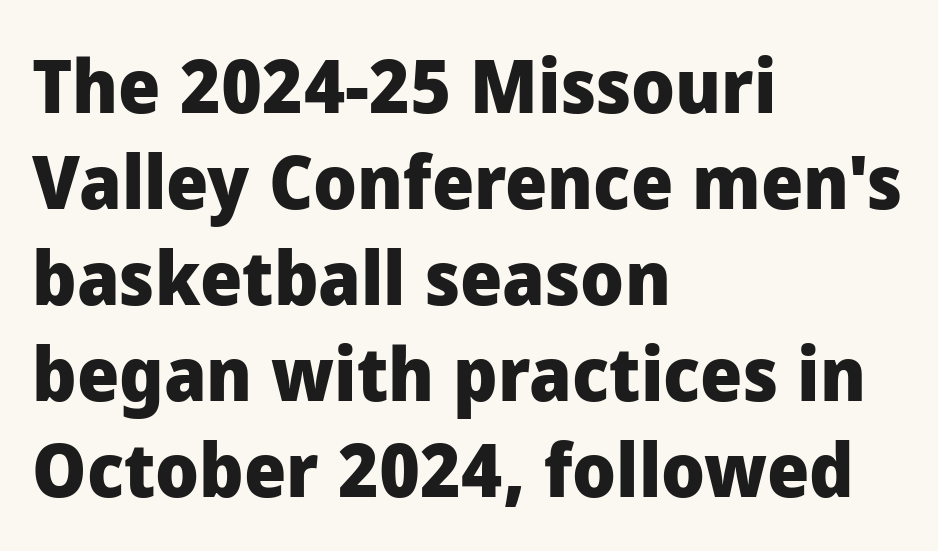
Q: Is the text bold? A: Yes.
Q: Is the text italic (slanted)? A: No, it is upright.
Q: Is the typeface a serif or a sans-serif typeface? A: Sans-serif.
Q: Is the text underlined? A: No.
Q: How is the paragraph aligned? A: Left-aligned.
Q: Is the spacing between letters normal or unusually wide? A: Normal.
Q: Is the spacing between lines tight, normal or loose? A: Normal.
Q: Width (condensed, normal, or wide)? A: Normal.
Q: Stroke contrast? A: Low.
Q: x-height? A: Medium.
Q: Monospaced? A: No.
